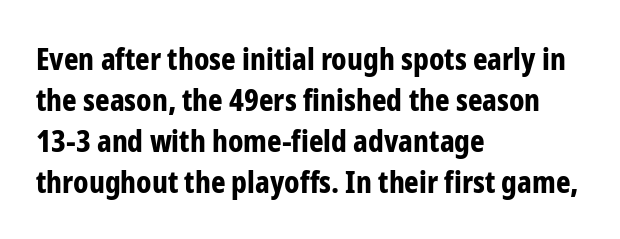
The image shows 31 px bold, condensed sans-serif type, upright; set left-aligned, normal line spacing (1.32x), normal letter spacing, not underlined; low stroke contrast and a medium x-height.
